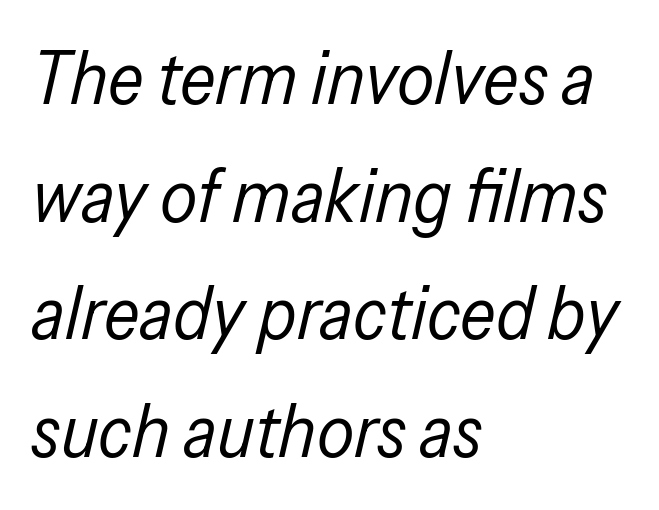
Compared with typical paragraphs, the rows here are spaced about the same. Students, note that the glyphs here touch the page at normal intervals. Is the block centered? No — it sits flush against the left margin. Slanted lettering throughout. A typesetter would call this proportional, since set widths differ per character. This rendering features lettering with no underline.
